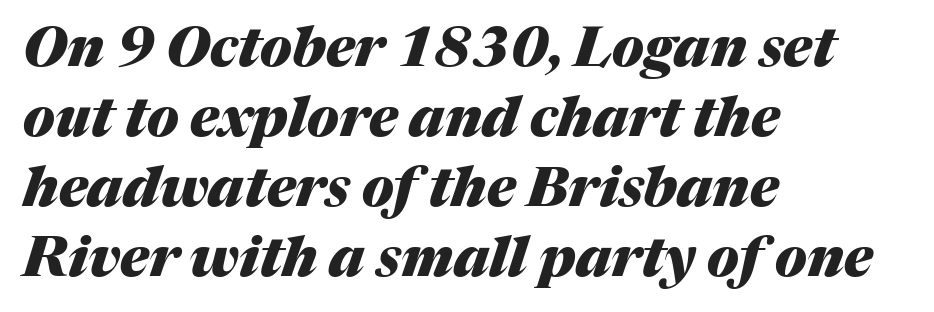
{"italic": "yes", "lean": "right", "slant_degrees": 17, "bold": "yes", "weight": "heavy", "width": "normal", "stroke_contrast": "medium", "x_height": "medium", "monospaced": "no", "underline": "no", "align": "left", "line_spacing": "normal", "line_spacing_ratio": 1.27, "letter_spacing": "normal", "letter_spacing_em": 0.0, "glyph_px": 55}
